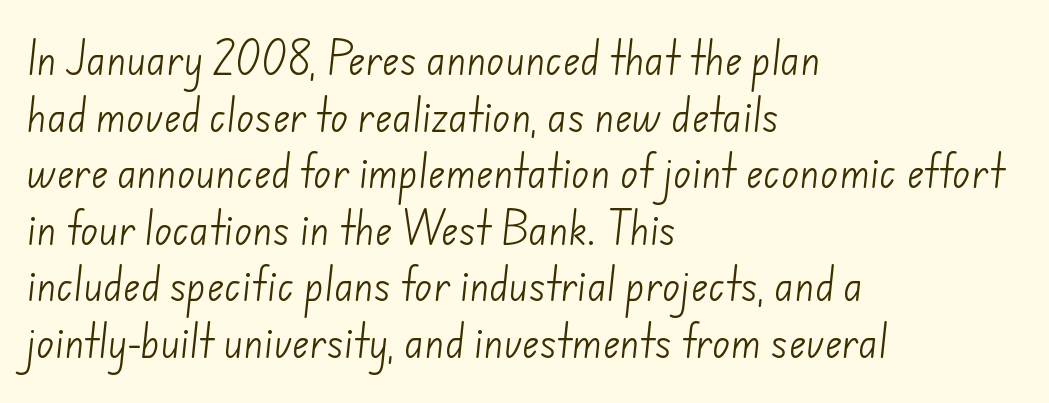
Q: Is the text bold? A: No.
Q: Is the typeface a serif or a sans-serif typeface? A: Sans-serif.
Q: Is the text underlined? A: No.
Q: How is the paragraph aligned? A: Left-aligned.
Q: Is the spacing between letters normal or unusually wide? A: Normal.
Q: Is the spacing between lines tight, normal or loose? A: Normal.
Q: Width (condensed, normal, or wide)? A: Normal.
Q: Stroke contrast? A: Low.
Q: x-height? A: Small.
Q: Monospaced? A: No.
